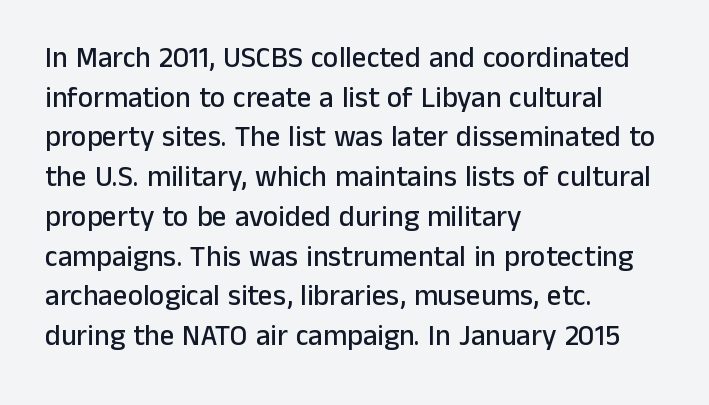
The image shows 29 px sans-serif type, upright; set left-aligned, normal line spacing (1.37x), normal letter spacing, not underlined; low stroke contrast and a medium x-height.
